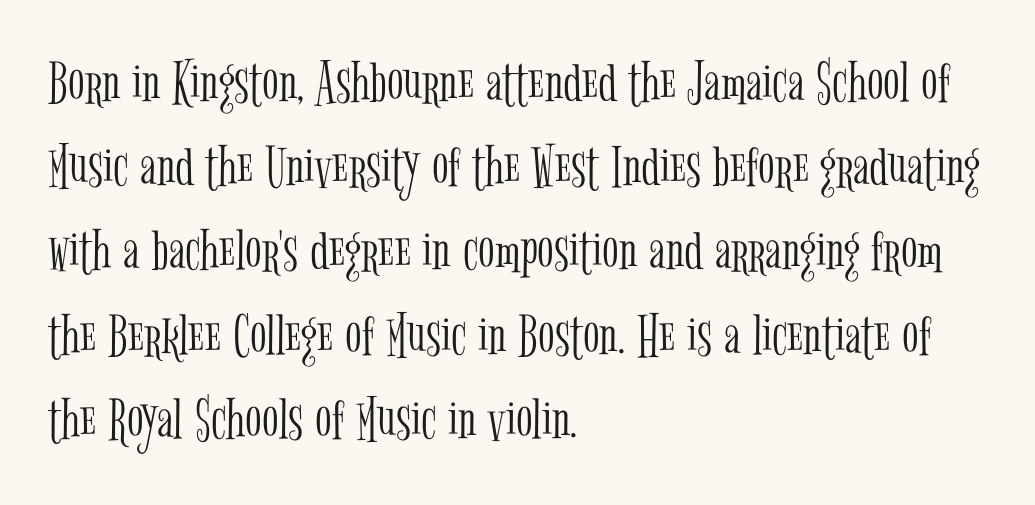
Q: Is the text bold? A: No.
Q: Is the text italic (slanted)? A: No, it is upright.
Q: Is the typeface a serif or a sans-serif typeface? A: Serif.
Q: Is the text underlined? A: No.
Q: How is the paragraph aligned? A: Left-aligned.
Q: Is the spacing between letters normal or unusually wide? A: Normal.
Q: Is the spacing between lines tight, normal or loose? A: Normal.
Q: Width (condensed, normal, or wide)? A: Condensed.
Q: Stroke contrast? A: Low.
Q: x-height? A: Medium.
Q: Monospaced? A: No.
